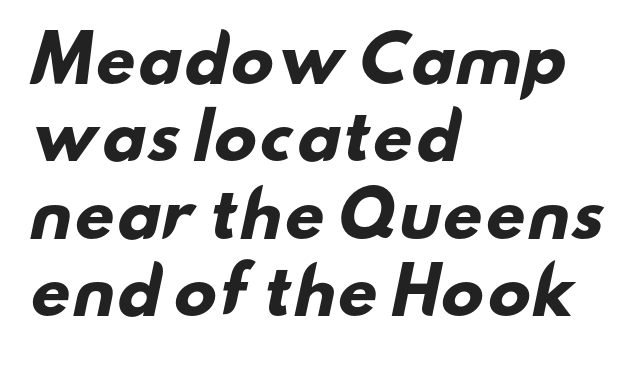
{"serif": "no", "bold": "yes", "weight": "heavy", "width": "wide", "stroke_contrast": "low", "x_height": "small", "monospaced": "no", "underline": "no", "align": "left", "line_spacing_ratio": 1.23, "letter_spacing": "normal", "letter_spacing_em": 0.0, "glyph_px": 63}
